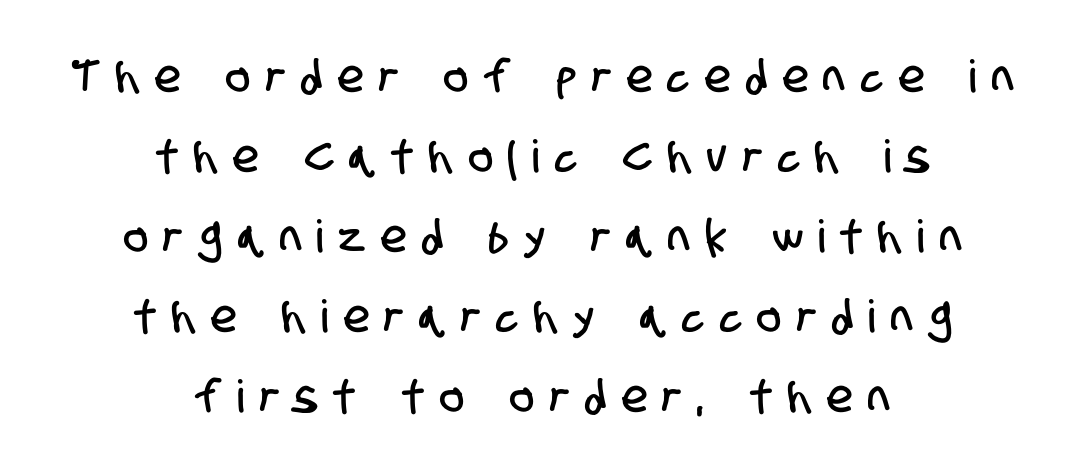
The image shows 45 px condensed sans-serif type; set centered, line spacing 1.78x, unusually wide letter spacing (+0.36 em), not underlined; low stroke contrast and a large x-height.
